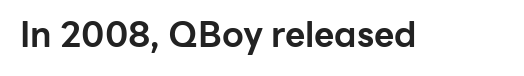
{"serif": "no", "italic": "no", "bold": "yes", "weight": "bold", "width": "normal", "stroke_contrast": "low", "x_height": "medium", "monospaced": "no", "underline": "no", "letter_spacing": "normal", "letter_spacing_em": 0.0, "glyph_px": 35}
